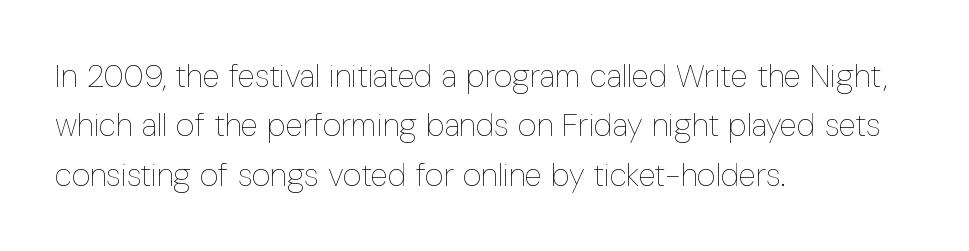
{"italic": "no", "bold": "no", "weight": "thin", "width": "condensed", "stroke_contrast": "low", "x_height": "medium", "monospaced": "no", "underline": "no", "align": "left", "line_spacing": "normal", "line_spacing_ratio": 1.54, "letter_spacing": "normal", "letter_spacing_em": 0.0, "glyph_px": 32}
